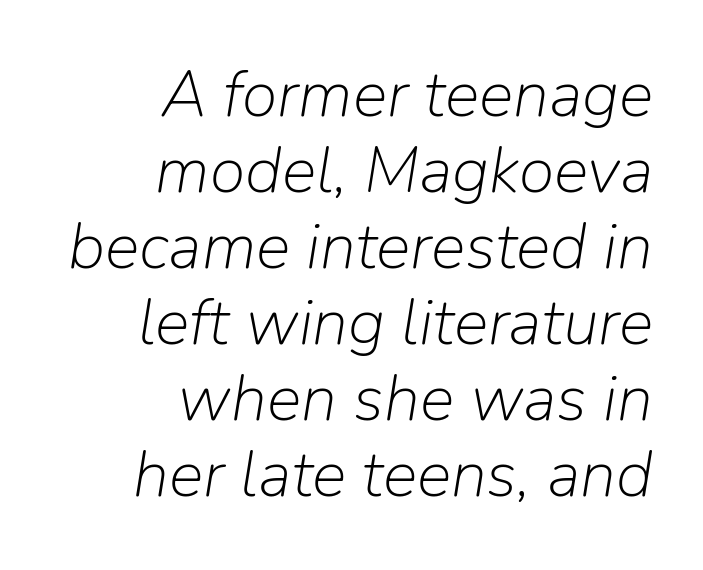
The image shows 65 px light type, italic (leaning right); set right-aligned, line spacing 1.17x, normal letter spacing, not underlined; low stroke contrast and a medium x-height.
